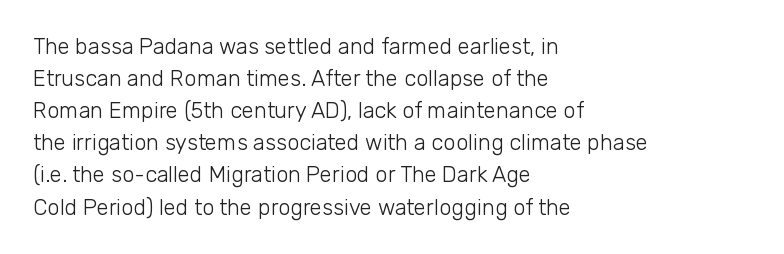
The image shows 22 px text type, upright; set left-aligned, normal line spacing (1.46x), normal letter spacing, not underlined.
